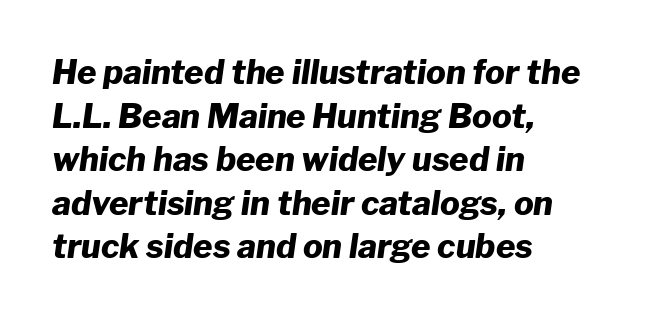
The image shows 33 px heavy type, italic (leaning right); set left-aligned, normal line spacing (1.32x), normal letter spacing, not underlined; low stroke contrast and a medium x-height.
